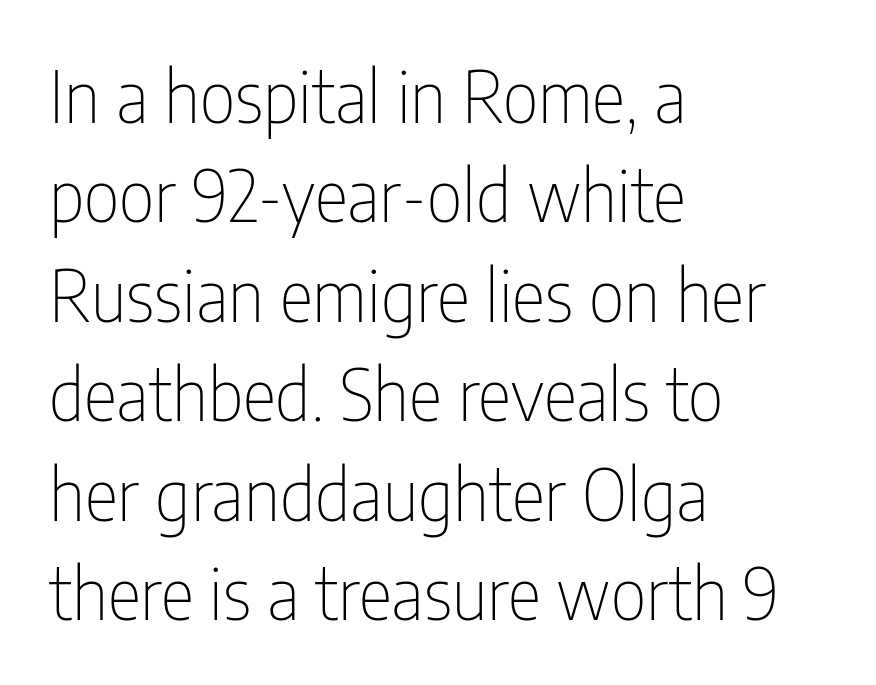
Q: Is the text bold? A: No.
Q: Is the text italic (slanted)? A: No, it is upright.
Q: Is the typeface a serif or a sans-serif typeface? A: Sans-serif.
Q: Is the text underlined? A: No.
Q: How is the paragraph aligned? A: Left-aligned.
Q: Is the spacing between letters normal or unusually wide? A: Normal.
Q: Is the spacing between lines tight, normal or loose? A: Normal.
Q: Width (condensed, normal, or wide)? A: Condensed.
Q: Stroke contrast? A: Low.
Q: x-height? A: Medium.
Q: Monospaced? A: No.
